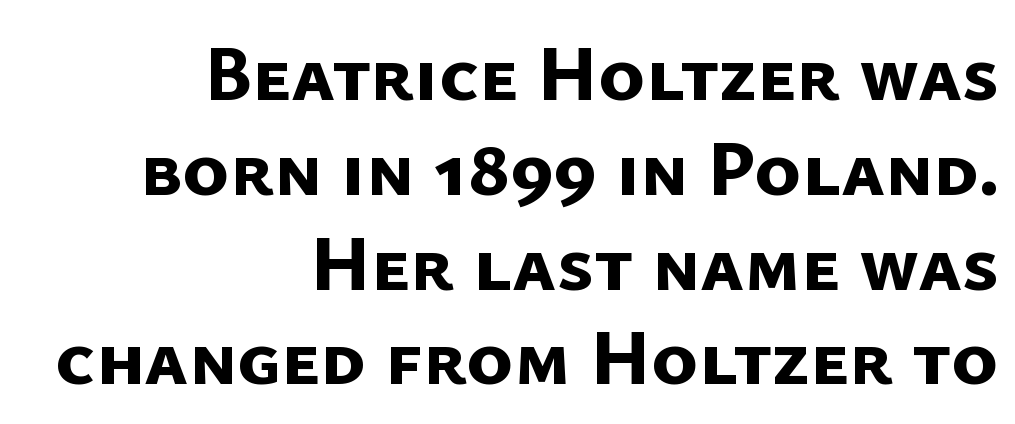
Notice how the passage keeps a crisp vertical edge on the right only. Spacing between characters is what you'd get straight out of the box. The passage shown is typed in a proportional face where columns would drift. Weight check: bold — yes, fully. The gap between lines stays unmarked.
